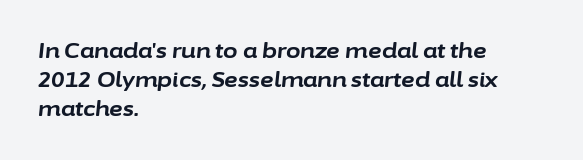
The image shows 21 px bold type, italic (leaning right); set left-aligned, normal line spacing (1.38x), normal letter spacing, not underlined.
